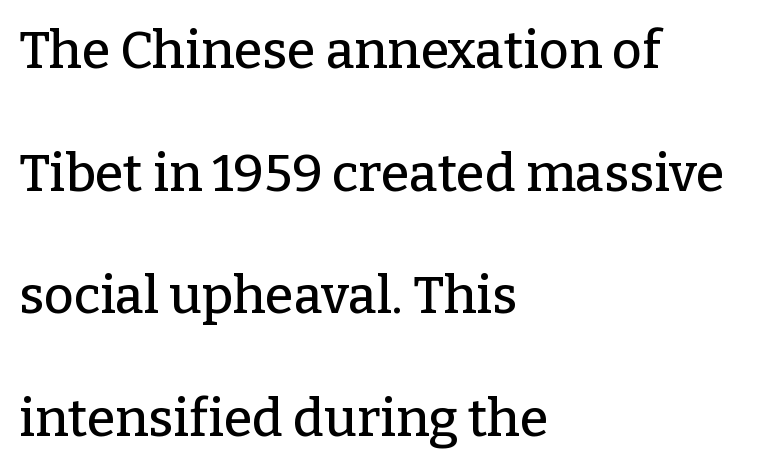
You could not count columns in this text — the font is proportionally spaced. Honestly, there is no underline to notice here at all. Loosely led — the rows are spread out. Default kerning and tracking; the words read as compact shapes. Examine the stroke ends and you'll spot serifs.
